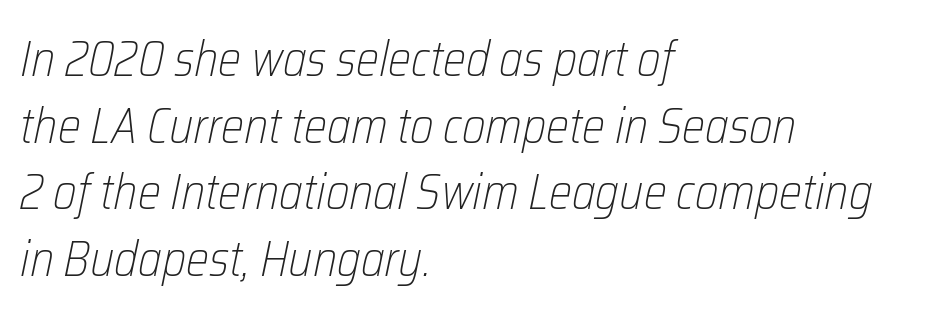
Q: Is the text bold? A: No.
Q: Is the text italic (slanted)? A: Yes, it leans right by about 12 degrees.
Q: Is the text underlined? A: No.
Q: How is the paragraph aligned? A: Left-aligned.
Q: Is the spacing between letters normal or unusually wide? A: Normal.
Q: Is the spacing between lines tight, normal or loose? A: Normal.
Q: Width (condensed, normal, or wide)? A: Condensed.
Q: Stroke contrast? A: Low.
Q: x-height? A: Medium.
Q: Monospaced? A: No.
